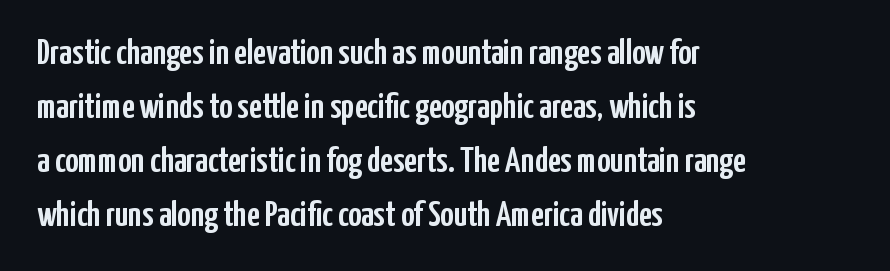
{"serif": "no", "italic": "no", "width": "condensed", "stroke_contrast": "low", "x_height": "medium", "monospaced": "no", "underline": "no", "align": "left", "line_spacing": "normal", "line_spacing_ratio": 1.5, "letter_spacing": "normal", "letter_spacing_em": 0.0, "glyph_px": 36}
